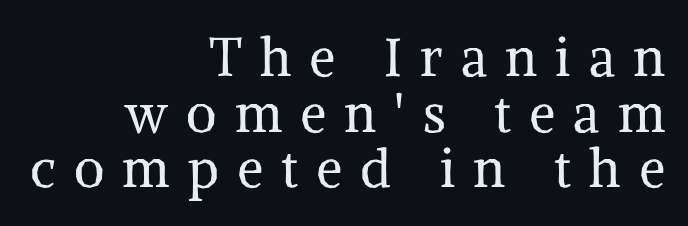
{"serif": "yes", "italic": "no", "bold": "no", "weight": "regular", "width": "normal", "stroke_contrast": "medium", "x_height": "medium", "monospaced": "no", "underline": "no", "align": "right", "line_spacing": "tight", "line_spacing_ratio": 1.05, "letter_spacing": "wide", "letter_spacing_em": 0.34, "glyph_px": 53}
